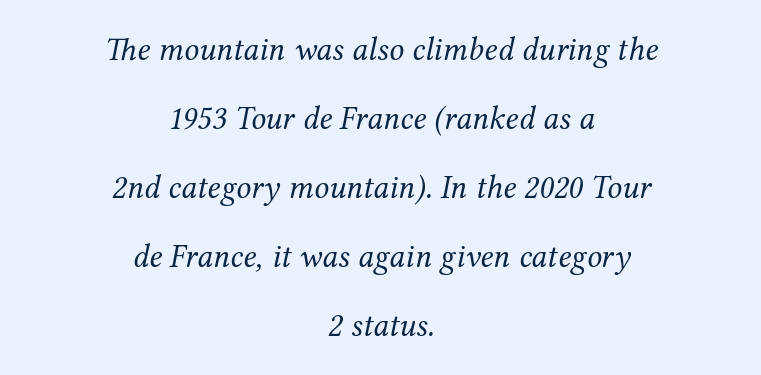
The image shows 33 px regular-weight serif type, italic (leaning right); set centered, loose line spacing (2.09x), normal letter spacing, not underlined; medium stroke contrast and a medium x-height.
